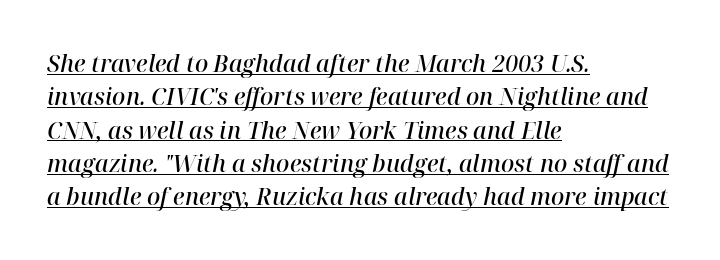
The image shows 23 px text type, italic (leaning right); set left-aligned, normal line spacing (1.45x), normal letter spacing, underlined.
